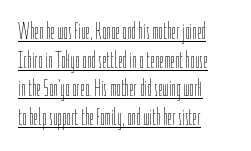
{"italic": "no", "bold": "no", "underline": "yes", "align": "left", "line_spacing": "normal", "line_spacing_ratio": 1.25, "letter_spacing": "normal", "letter_spacing_em": 0.0, "glyph_px": 23}
